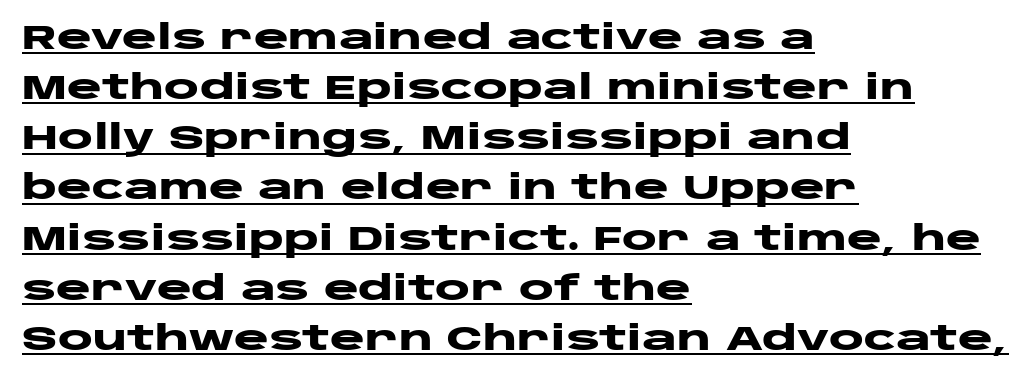
The image shows 33 px heavy, wide sans-serif type, upright; set left-aligned, normal line spacing (1.52x), normal letter spacing, underlined; low stroke contrast and a large x-height.
